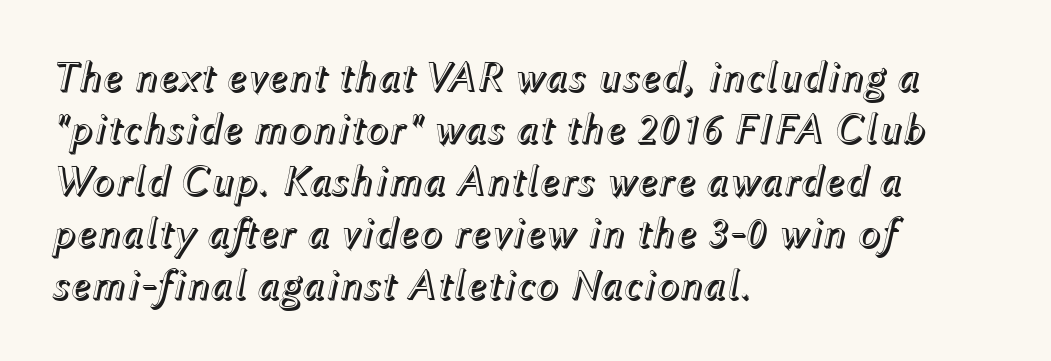
The image shows 43 px text type, italic (leaning right); set left-aligned, line spacing 1.21x, normal letter spacing, not underlined; a medium x-height.
